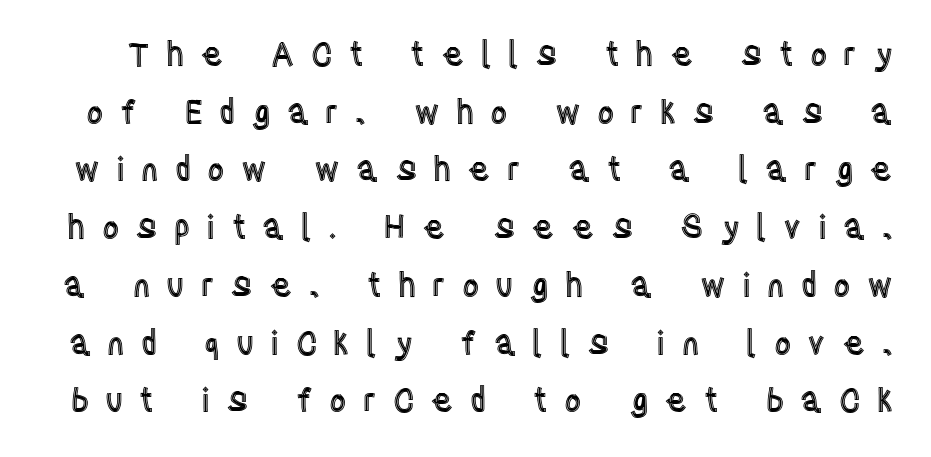
Q: Is the text italic (slanted)? A: No, it is upright.
Q: Is the text underlined? A: No.
Q: Is the spacing between letters normal or unusually wide? A: Unusually wide.
Q: Width (condensed, normal, or wide)? A: Condensed.
Q: x-height? A: Large.
Q: Monospaced? A: No.
